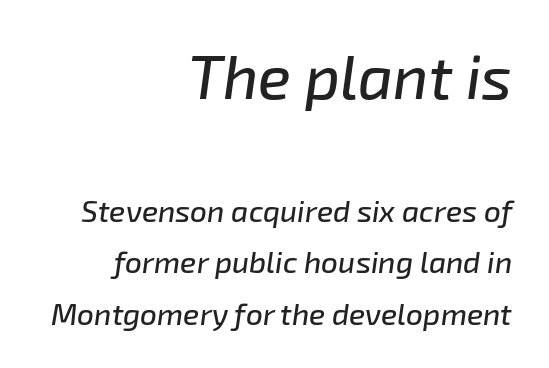
The more generous point size was reserved for the upper chunk. Every row of glyphs terminates at an identical x-position on the right. The glyphs look as if they've been sheared to an angle. Nobody drew a line under any word here. Spacing between characters is what you'd get straight out of the box. Note the varied advance widths — an 'i' is clearly narrower than an 'm'.
